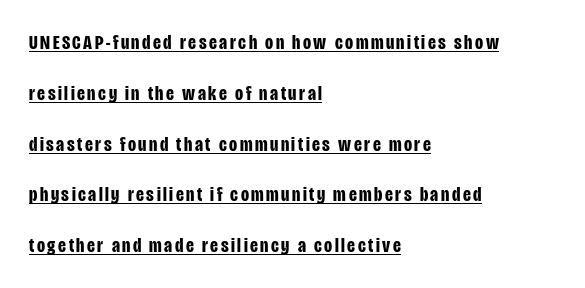
The image shows 21 px bold type, upright; set left-aligned, loose line spacing (2.42x), underlined.
